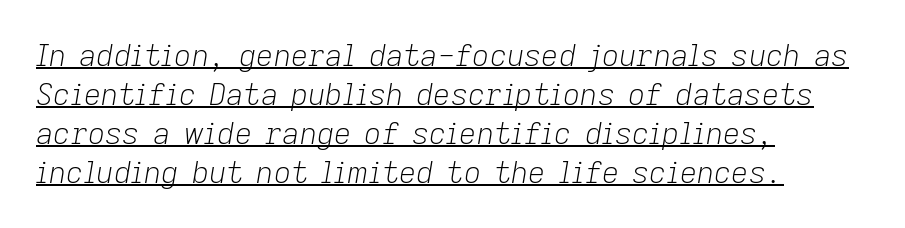
Q: Is the text bold? A: No.
Q: Is the text italic (slanted)? A: Yes, it leans right by about 9 degrees.
Q: Is the text underlined? A: Yes.
Q: How is the paragraph aligned? A: Left-aligned.
Q: Is the spacing between letters normal or unusually wide? A: Normal.
Q: Is the spacing between lines tight, normal or loose? A: Normal.
Q: Width (condensed, normal, or wide)? A: Normal.
Q: Stroke contrast? A: Low.
Q: x-height? A: Medium.
Q: Monospaced? A: No.
